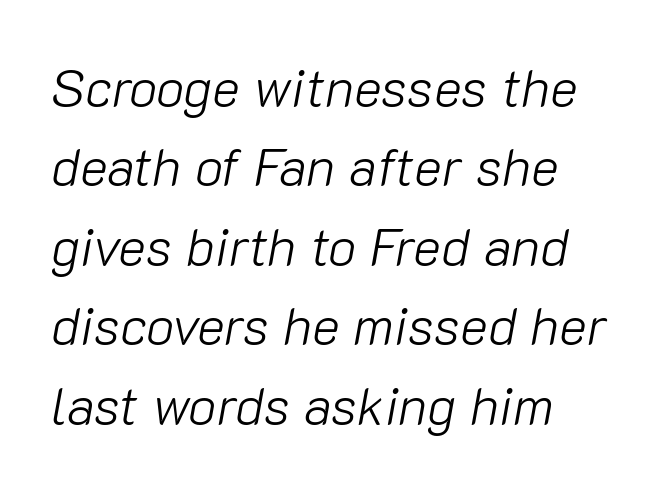
Observe the lean: these are italic letterforms. The rendering anchors every line to the left-hand side. Stems here are at most as thick as an everyday book face. These lines sit exactly where default settings would place them.
